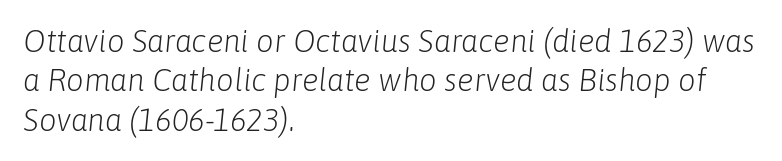
Q: Is the text bold? A: No.
Q: Is the text italic (slanted)? A: Yes, it leans right by about 6 degrees.
Q: Is the text underlined? A: No.
Q: How is the paragraph aligned? A: Left-aligned.
Q: Is the spacing between letters normal or unusually wide? A: Normal.
Q: Is the spacing between lines tight, normal or loose? A: Normal.
Q: Width (condensed, normal, or wide)? A: Normal.
Q: Stroke contrast? A: Low.
Q: x-height? A: Medium.
Q: Monospaced? A: No.
